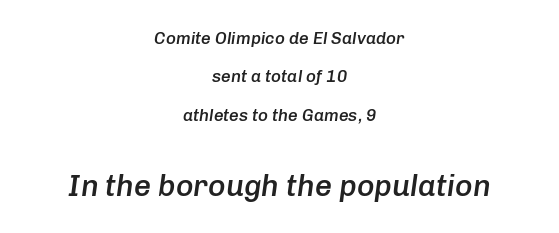
{"italic": "yes", "lean": "right", "slant_degrees": 8, "bold": "semi", "weight": "semibold", "width": "normal", "stroke_contrast": "low", "x_height": "medium", "monospaced": "no", "underline": "no", "align": "center", "line_spacing": "loose", "line_spacing_ratio": 2.26, "letter_spacing": "normal", "letter_spacing_em": 0.0, "larger_block": "second", "size_ratio": 1.76, "glyph_px": 30}
